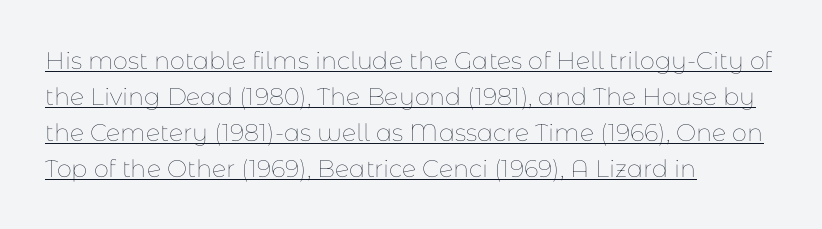
What stands out about the letter spacing? Nothing — it is the standard amount. Every word sits above its own underline. Weight: in the light-to-regular range. Every stem runs plumb, perpendicular to the baseline. Horizontal alignment here is leftward, the default for most running prose.
